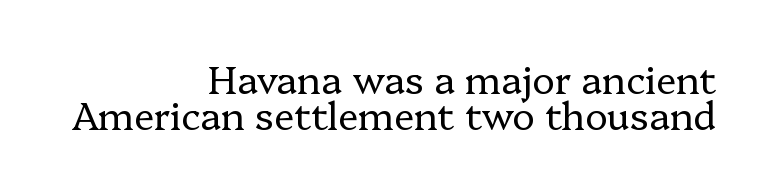
The image shows 38 px regular-weight serif type, upright; set right-aligned, tight line spacing (0.96x), normal letter spacing, not underlined; low stroke contrast and a medium x-height.
